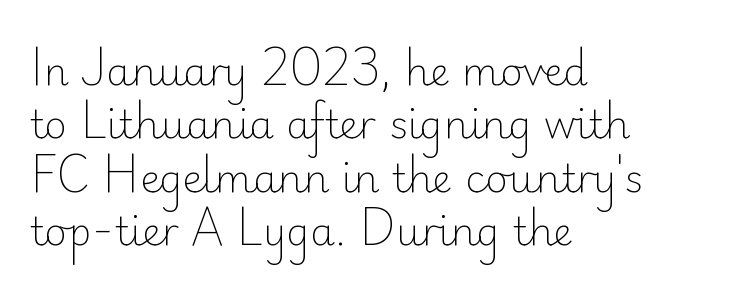
The image shows 39 px light sans-serif type, upright; set left-aligned, normal line spacing (1.37x), normal letter spacing, not underlined; low stroke contrast and a small x-height.
